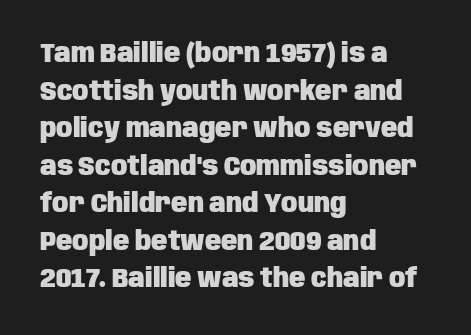
The image shows 27 px bold type, upright; set left-aligned, normal line spacing (1.39x), normal letter spacing, not underlined.
